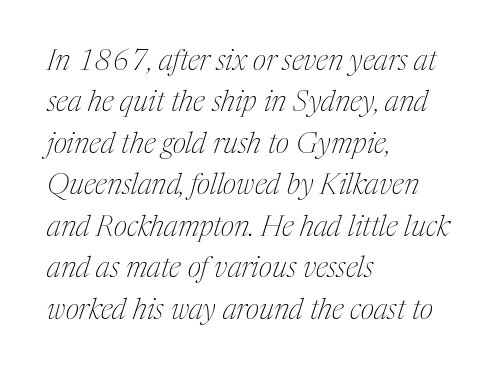
Q: Is the text bold? A: No.
Q: Is the text italic (slanted)? A: Yes, it leans right by about 17 degrees.
Q: Is the typeface a serif or a sans-serif typeface? A: Serif.
Q: Is the text underlined? A: No.
Q: How is the paragraph aligned? A: Left-aligned.
Q: Is the spacing between letters normal or unusually wide? A: Normal.
Q: Is the spacing between lines tight, normal or loose? A: Normal.
Q: Width (condensed, normal, or wide)? A: Condensed.
Q: Stroke contrast? A: Medium.
Q: x-height? A: Medium.
Q: Monospaced? A: No.
